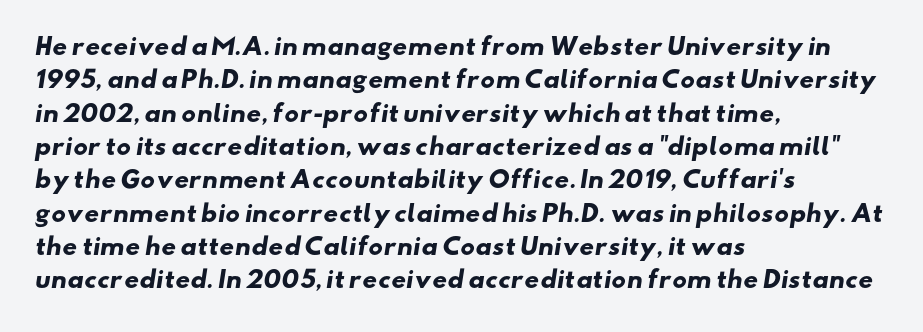
Q: Is the text bold? A: Yes.
Q: Is the text underlined? A: No.
Q: How is the paragraph aligned? A: Left-aligned.
Q: Is the spacing between letters normal or unusually wide? A: Normal.
Q: Is the spacing between lines tight, normal or loose? A: Normal.
